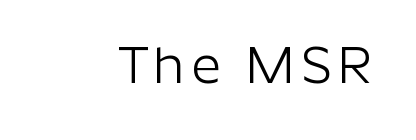
Has an underline been added? It has not. Ink coverage per letter is moderate at most. Every character sits straight up, as roman type does. Varying glyph widths throughout — classic text-font behaviour. The text was rendered using a sans face with plain stroke endings.
